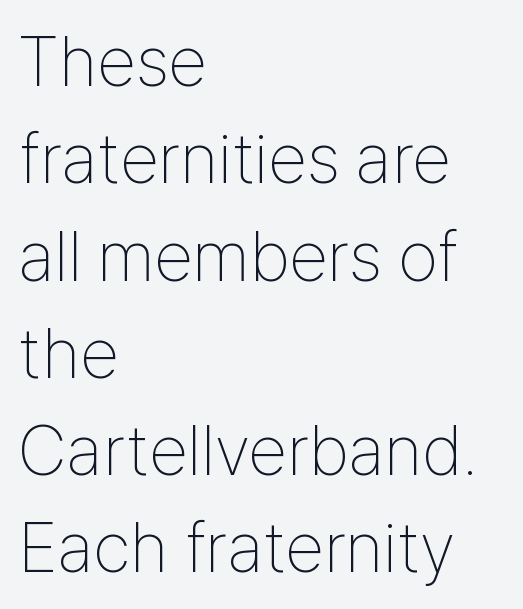
The image shows 71 px thin, condensed sans-serif type, upright; set left-aligned, normal line spacing (1.37x), normal letter spacing, not underlined; low stroke contrast and a medium x-height.
